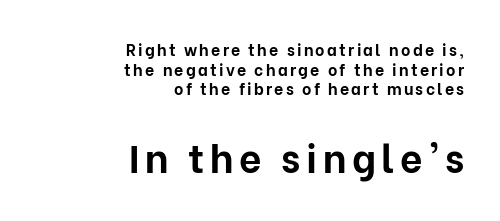
The letters carry no serifs — their stems end cleanly without finishing strokes. Where is the straight margin? On the right. Italic? Not at all — the glyphs are vertical. Check under the words: just untouched page. Chunky letters — that's bold for sure.
